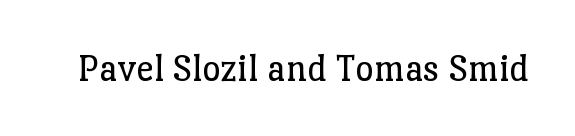
Examine the stroke ends and you'll spot serifs. Note the varied advance widths — an 'i' is clearly narrower than an 'm'. Caption: standard tracking, unaltered. This sample uses an upright cut, with every glyph sitting square on the baseline. The gap between lines stays unmarked. The font sits on the lighter half of the weight spectrum, regular included.
